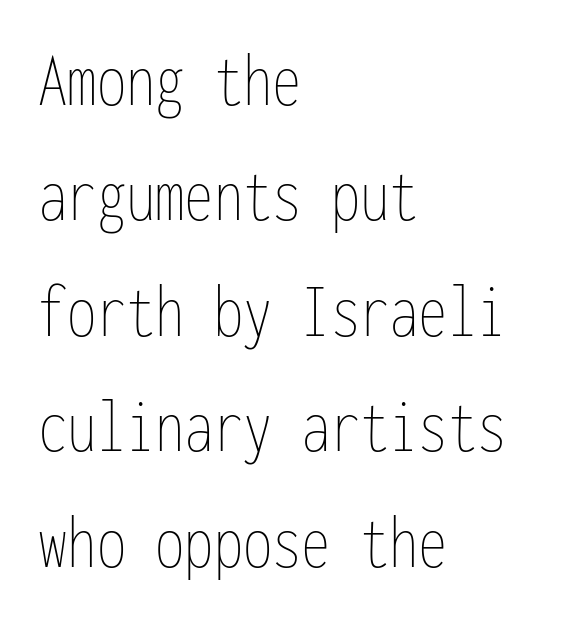
In terms of posture, this sample is upright. The gap between lines stays unmarked. Do the characters align in a grid? Yes, the font is monospaced. Teacher's note: observe the even left margin — that is flush-left alignment.
